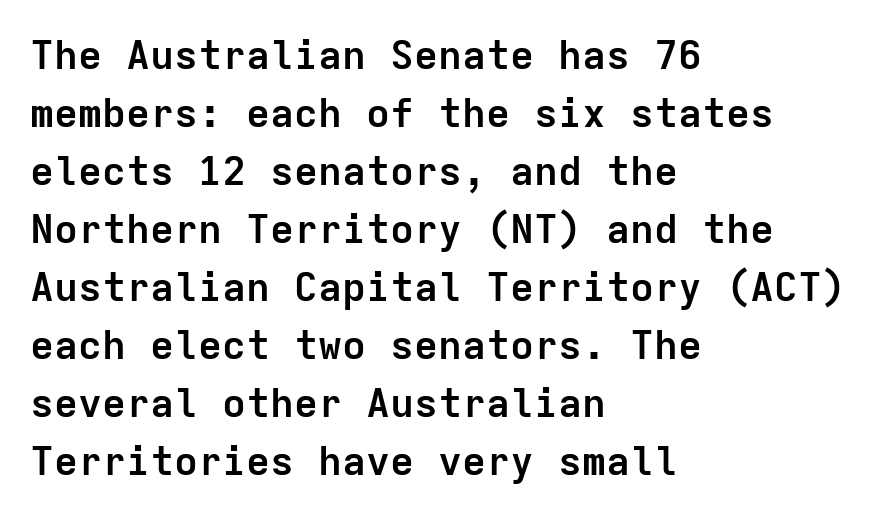
The image shows 40 px semibold sans-serif type, upright, monospaced; set left-aligned, normal line spacing (1.45x), normal letter spacing, not underlined; low stroke contrast and a medium x-height.
